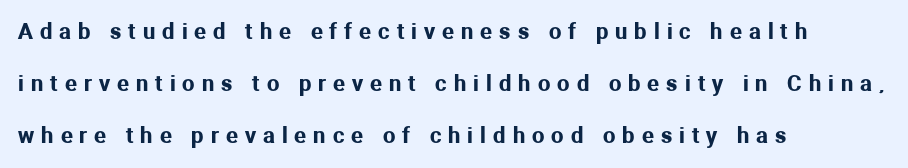
The image shows 22 px text type, upright; set left-aligned, loose line spacing (2.37x), unusually wide letter spacing (+0.32 em), not underlined.
